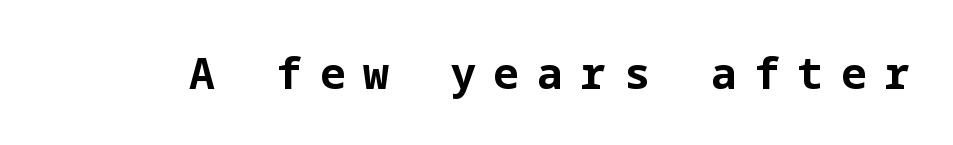
{"serif": "no", "italic": "no", "bold": "yes", "weight": "bold", "width": "normal", "stroke_contrast": "low", "x_height": "medium", "underline": "no", "letter_spacing": "wide", "letter_spacing_em": 0.41, "glyph_px": 43}
